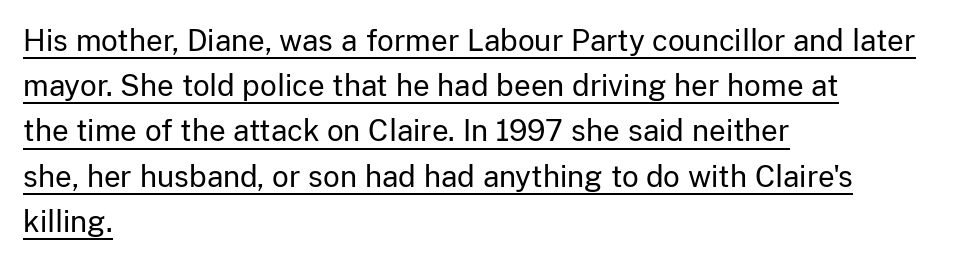
The image shows 29 px regular-weight sans-serif type, upright; set left-aligned, normal line spacing (1.56x), normal letter spacing, underlined; low stroke contrast and a medium x-height.
